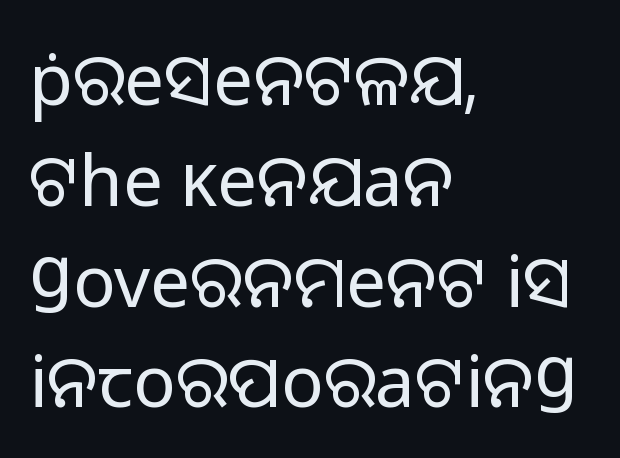
The image shows 71 px regular-weight sans-serif type, upright; set left-aligned, normal line spacing (1.42x), normal letter spacing, not underlined; low stroke contrast and a medium x-height.
